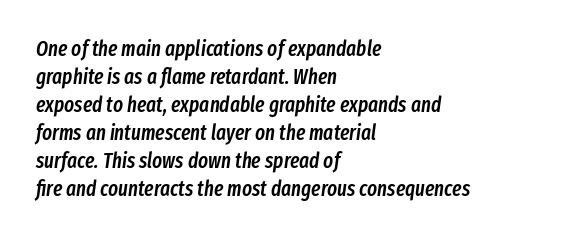
{"italic": "yes", "lean": "right", "slant_degrees": 8, "bold": "semi", "underline": "no", "align": "left", "line_spacing": "normal", "line_spacing_ratio": 1.33, "letter_spacing": "normal", "letter_spacing_em": 0.0, "glyph_px": 21}
